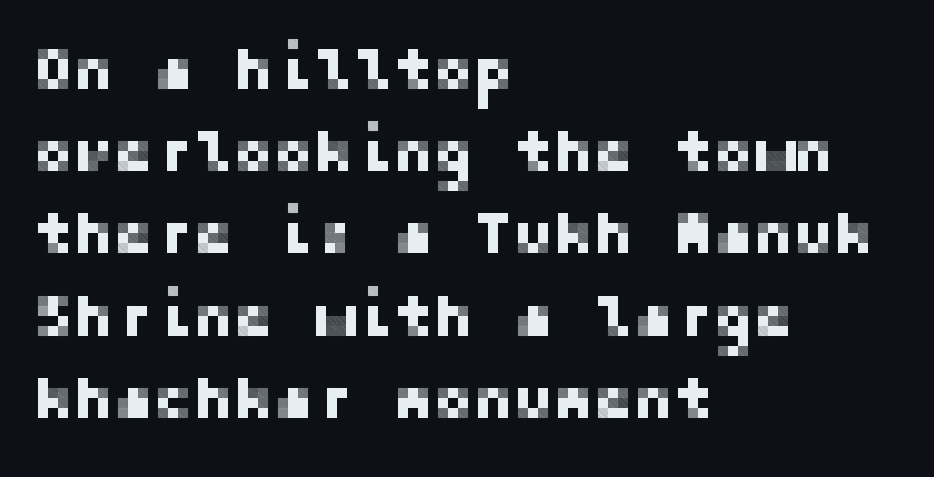
Honestly, there is no underline to notice here at all. Do the letters lean? They stand straight. Every row of glyphs begins at an identical x-position on the left. These lines keep a tight, regular rhythm from letter to letter. What kind of face is this? One without serifs — a sans. The passage shown stacks its lines at a standard gap.
